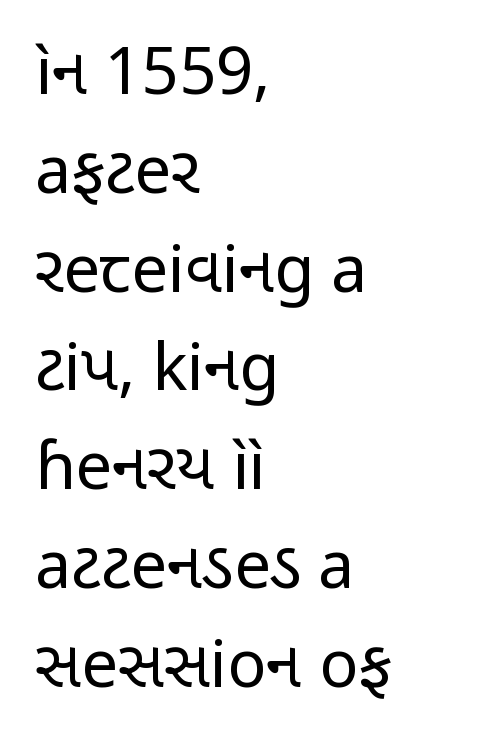
{"serif": "no", "italic": "no", "bold": "no", "weight": "regular", "width": "condensed", "stroke_contrast": "low", "x_height": "medium", "monospaced": "no", "underline": "no", "align": "left", "line_spacing": "normal", "line_spacing_ratio": 1.52, "letter_spacing": "normal", "letter_spacing_em": 0.0, "glyph_px": 65}
